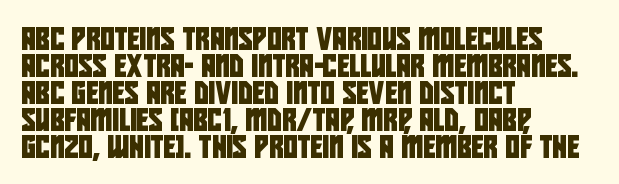
Quick note: underline off. There is no visible air inserted between adjacent glyphs. Where is the straight margin? On the left.
